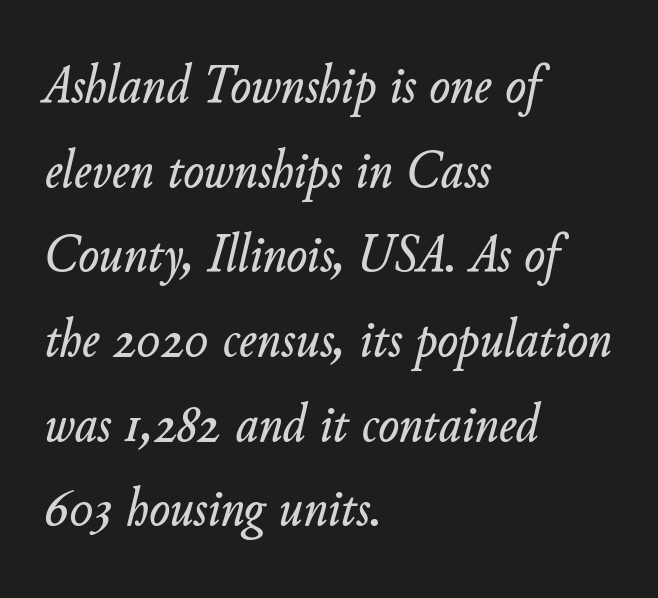
The image shows 55 px text type, italic (leaning right); set left-aligned, normal line spacing (1.54x), normal letter spacing, not underlined; low stroke contrast and a small x-height.
